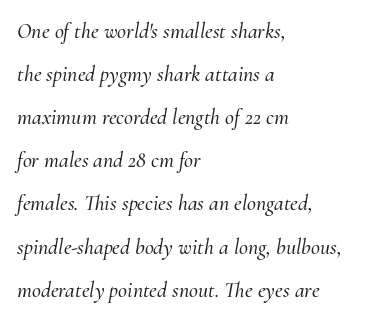
{"italic": "yes", "lean": "right", "slant_degrees": 10, "underline": "no", "align": "left", "line_spacing": "loose", "line_spacing_ratio": 1.96, "letter_spacing": "normal", "letter_spacing_em": 0.0, "glyph_px": 22}
